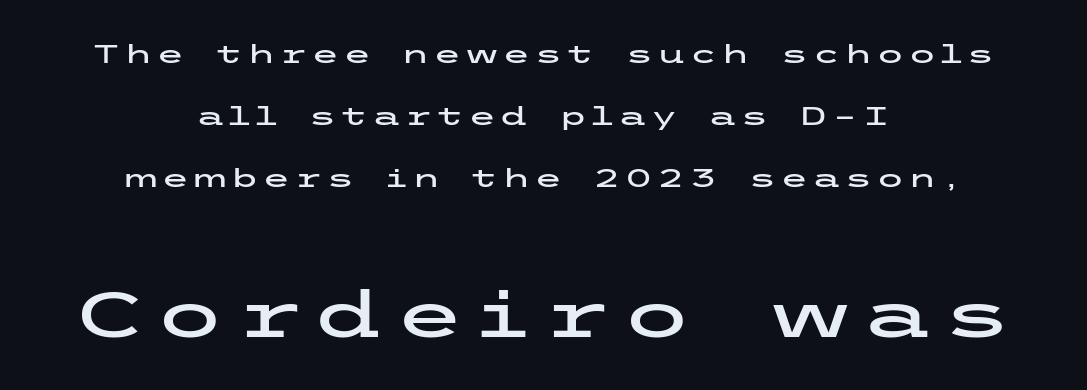
Q: Is the text italic (slanted)? A: No, it is upright.
Q: Is the typeface a serif or a sans-serif typeface? A: Sans-serif.
Q: Is the text underlined? A: No.
Q: How is the paragraph aligned? A: Centered.
Q: Is the spacing between lines tight, normal or loose? A: Loose.
Q: Which block of text is set in a larger size, the first (top) or the second (bottom)? A: The second (bottom) one.
Q: Width (condensed, normal, or wide)? A: Wide.
Q: Stroke contrast? A: Low.
Q: x-height? A: Medium.
